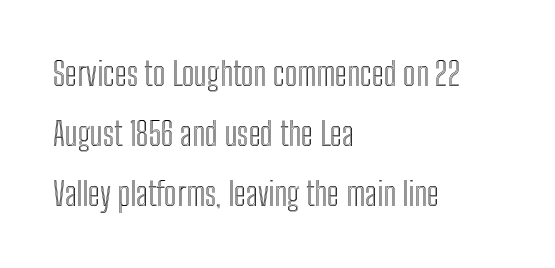
Q: Is the text italic (slanted)? A: No, it is upright.
Q: Is the text underlined? A: No.
Q: How is the paragraph aligned? A: Left-aligned.
Q: Is the spacing between letters normal or unusually wide? A: Normal.
Q: Width (condensed, normal, or wide)? A: Condensed.
Q: x-height? A: Medium.
Q: Monospaced? A: No.
